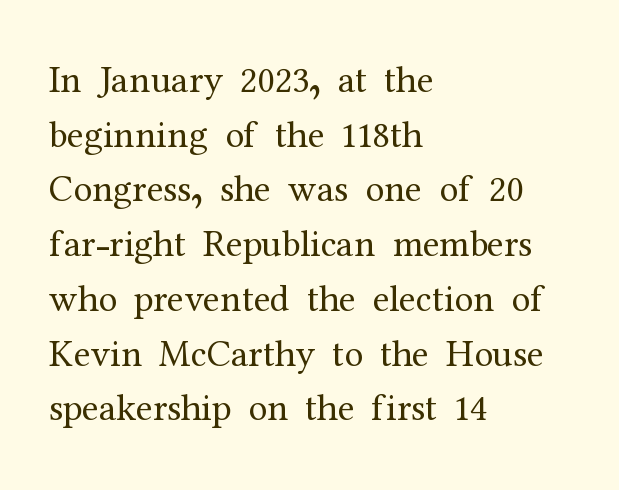
{"serif": "yes", "italic": "no", "bold": "no", "weight": "regular", "width": "normal", "stroke_contrast": "medium", "x_height": "medium", "monospaced": "no", "underline": "no", "align": "left", "line_spacing": "normal", "line_spacing_ratio": 1.44, "letter_spacing": "normal", "letter_spacing_em": 0.0, "glyph_px": 38}
